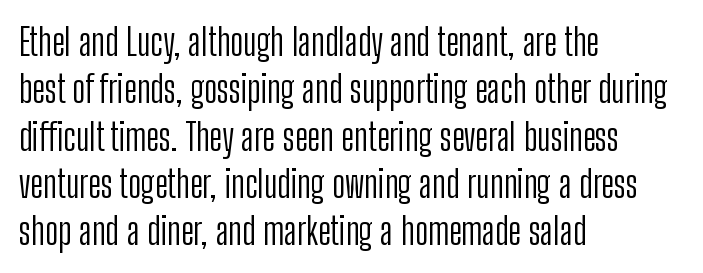
Unlike italic type, these characters show no tilt at all. Plain, unruled lines of type. Regular leading. The gaps between neighbouring characters are ordinary and unremarkable.
